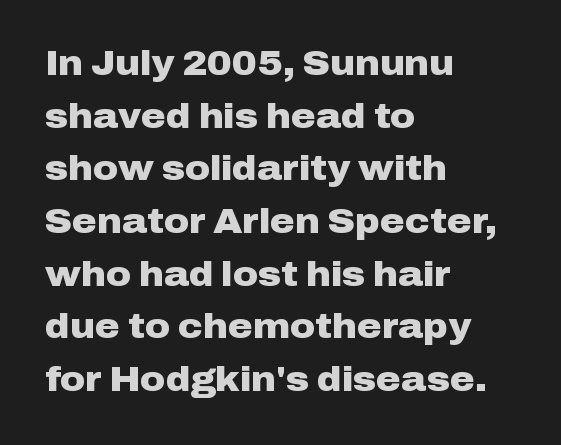
{"serif": "no", "italic": "no", "bold": "yes", "weight": "heavy", "width": "wide", "stroke_contrast": "low", "x_height": "medium", "monospaced": "no", "underline": "no", "align": "left", "line_spacing": "normal", "line_spacing_ratio": 1.55, "letter_spacing": "normal", "letter_spacing_em": 0.0, "glyph_px": 34}
